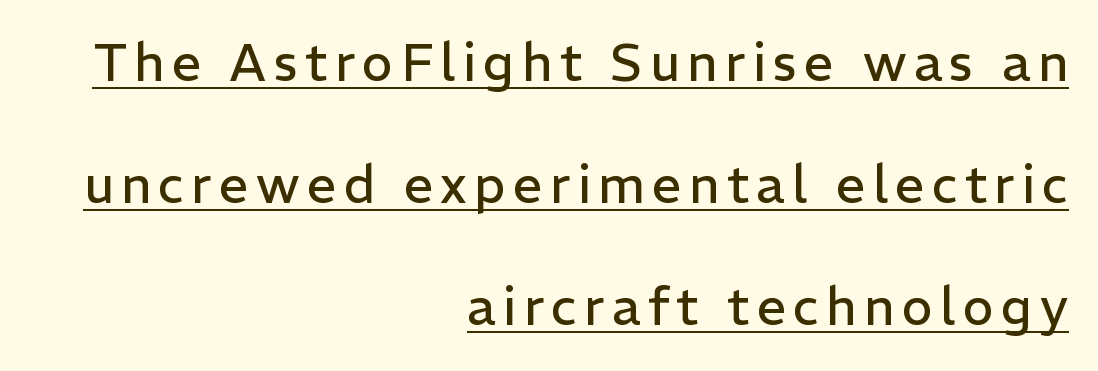
What's the leading like? Stretched, with rows far apart. Nope, not italic — everything's standing straight. Each letter keeps its own natural width here, so spacing adapts to shape. Horizontally, the lines are justified to the trailing edge only. Every word sits above its own underline.
